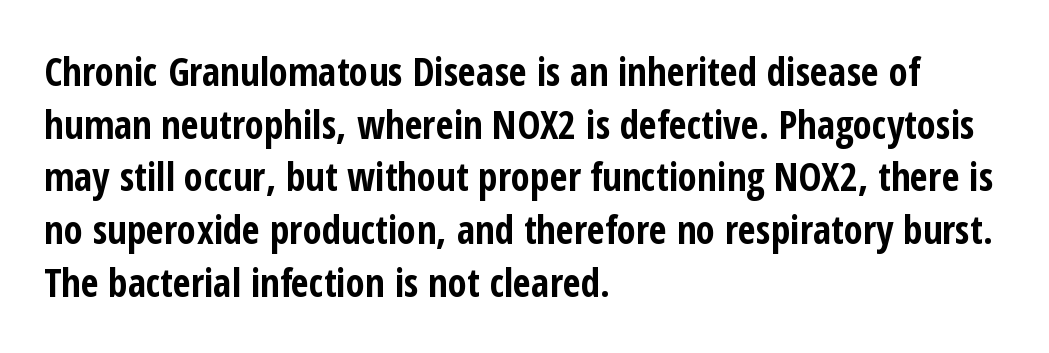
Q: Is the text bold? A: Yes.
Q: Is the text italic (slanted)? A: No, it is upright.
Q: Is the typeface a serif or a sans-serif typeface? A: Sans-serif.
Q: Is the text underlined? A: No.
Q: How is the paragraph aligned? A: Left-aligned.
Q: Is the spacing between letters normal or unusually wide? A: Normal.
Q: Is the spacing between lines tight, normal or loose? A: Normal.
Q: Width (condensed, normal, or wide)? A: Condensed.
Q: Stroke contrast? A: Low.
Q: x-height? A: Medium.
Q: Monospaced? A: No.
